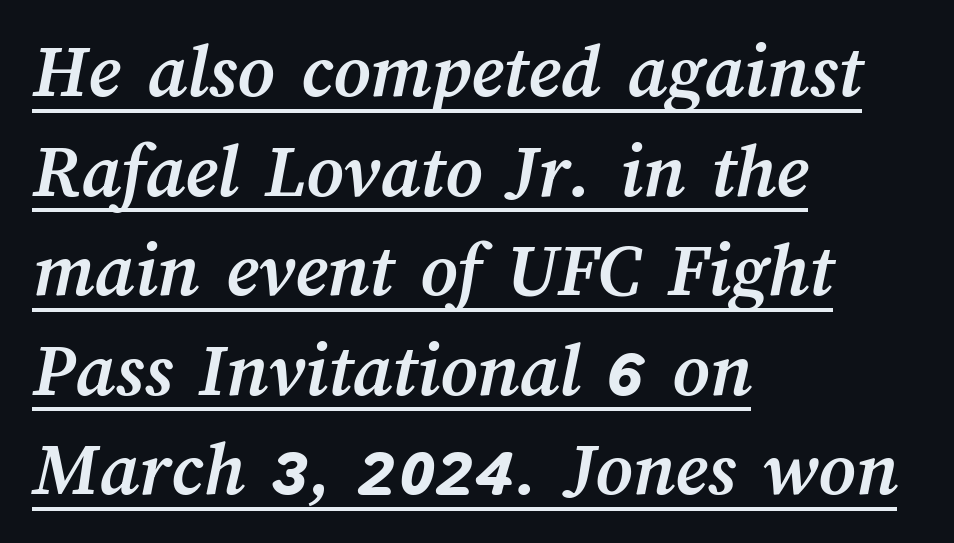
Q: Is the text bold? A: Yes.
Q: Is the text underlined? A: Yes.
Q: How is the paragraph aligned? A: Left-aligned.
Q: Is the spacing between letters normal or unusually wide? A: Normal.
Q: Is the spacing between lines tight, normal or loose? A: Normal.
Q: Width (condensed, normal, or wide)? A: Normal.
Q: Stroke contrast? A: Medium.
Q: x-height? A: Medium.
Q: Monospaced? A: No.
